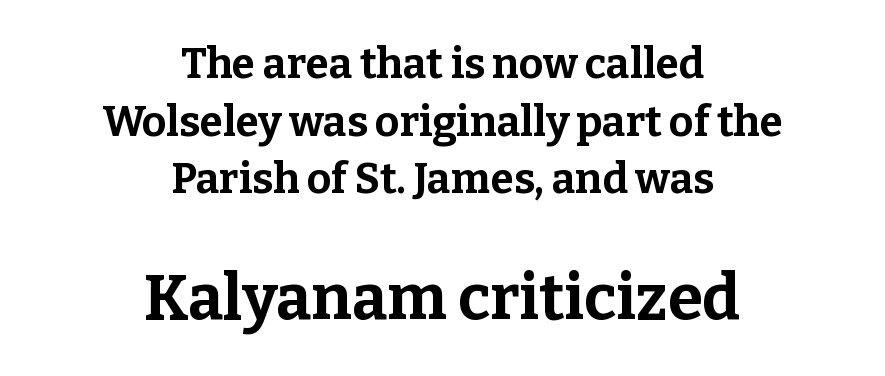
Standard letterfit; no display-style spreading of the glyphs. Quick note: interline space is typical. Note the varied advance widths — an 'i' is clearly narrower than an 'm'. The passage shown begins with its smaller block and ends with its larger one. Alignment: centered. The letters stand upright; this is a roman face.
